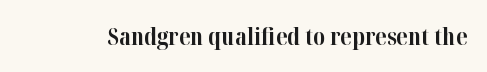
Notice how thick the strokes are: this is what a full bold looks like. In terms of letterspacing, this is plain default setting. The specimen omits any rule beneath the text block's lines. The lettering stays uniformly vertical, giving the passage a roman look.
